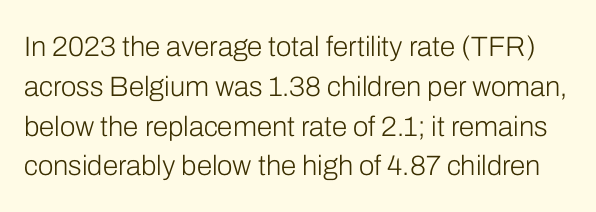
{"serif": "no", "italic": "no", "bold": "no", "weight": "light", "width": "normal", "stroke_contrast": "low", "x_height": "medium", "monospaced": "no", "underline": "no", "line_spacing": "normal", "line_spacing_ratio": 1.42, "letter_spacing": "normal", "letter_spacing_em": 0.0, "glyph_px": 28}
